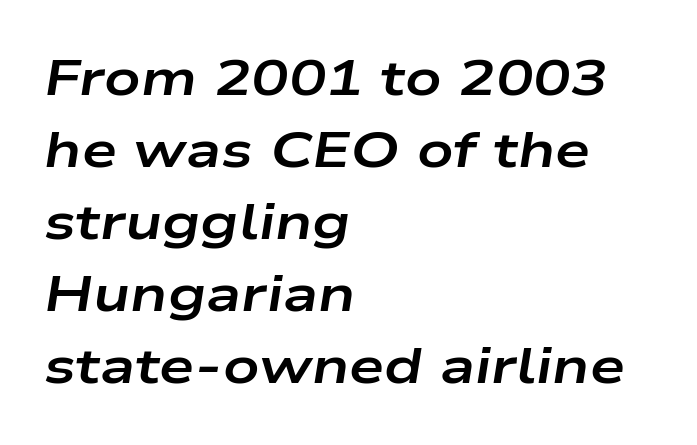
If you drew a line through each stem, it would be angled. Is this a fixed-width face? No — the glyphs have proportional, varying widths. Type without underlining. The setting favours the left margin, as ordinary paragraphs usually do. Notice how thick the strokes are: this is what a full bold looks like. What stands out about the letter spacing? Nothing — it is the standard amount.
